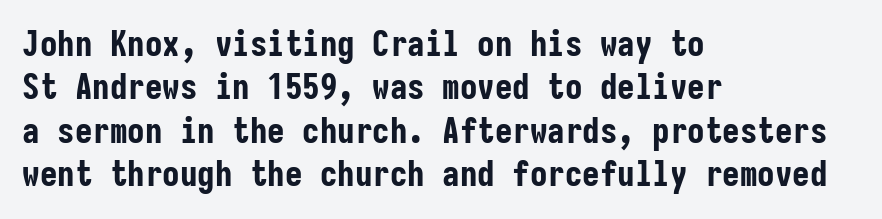
{"serif": "no", "italic": "no", "bold": "yes", "weight": "bold", "width": "condensed", "stroke_contrast": "low", "x_height": "medium", "monospaced": "yes", "underline": "no", "align": "left", "line_spacing_ratio": 1.24, "letter_spacing": "normal", "letter_spacing_em": 0.0, "glyph_px": 35}
